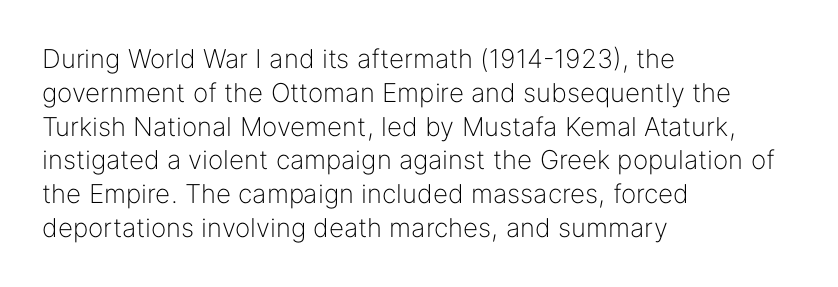
The image shows 26 px text type, upright; set left-aligned, normal line spacing (1.3x), normal letter spacing, not underlined.
